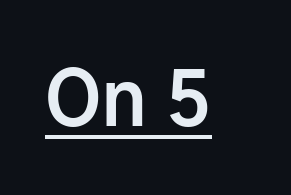
The passage shown is underscored from start to finish. Spacing verdict: proportional, widths tailored to each character. Designer's note — italics off, roman on. The horizontal fit of the characters is conventional and even. You'd pick this weight for a headline — it's a proper bold.
